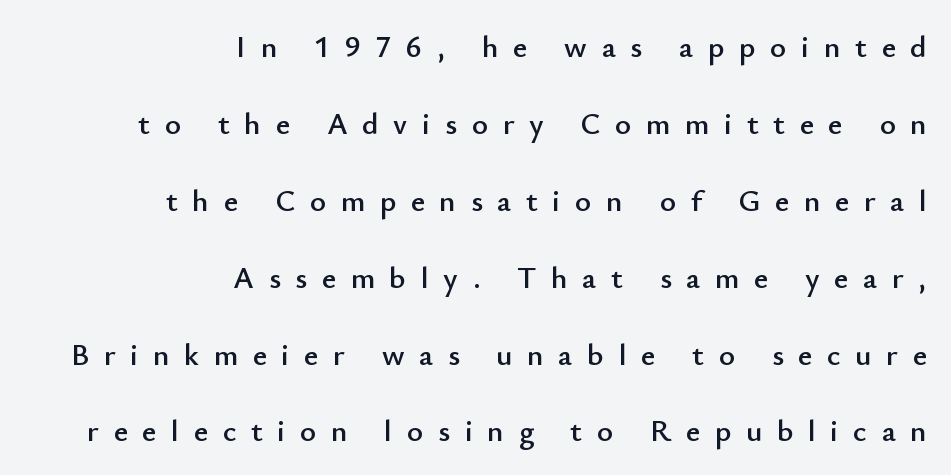
Q: Is the text italic (slanted)? A: No, it is upright.
Q: Is the typeface a serif or a sans-serif typeface? A: Sans-serif.
Q: Is the text underlined? A: No.
Q: How is the paragraph aligned? A: Right-aligned.
Q: Is the spacing between letters normal or unusually wide? A: Unusually wide.
Q: Is the spacing between lines tight, normal or loose? A: Loose.
Q: Width (condensed, normal, or wide)? A: Normal.
Q: Stroke contrast? A: Low.
Q: x-height? A: Small.
Q: Monospaced? A: No.
